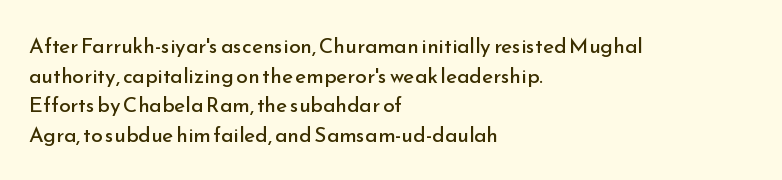
{"italic": "no", "bold": "no", "underline": "no", "align": "left", "line_spacing": "normal", "line_spacing_ratio": 1.41, "letter_spacing": "normal", "letter_spacing_em": 0.0, "glyph_px": 21}
